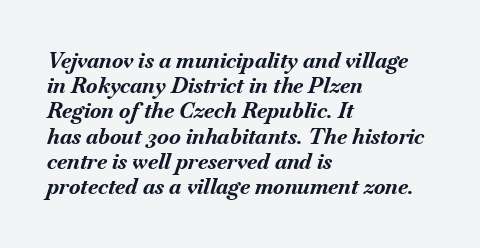
Q: Is the text bold? A: Yes.
Q: Is the text italic (slanted)? A: Yes, it leans right by about 18 degrees.
Q: Is the text underlined? A: No.
Q: How is the paragraph aligned? A: Left-aligned.
Q: Is the spacing between letters normal or unusually wide? A: Normal.
